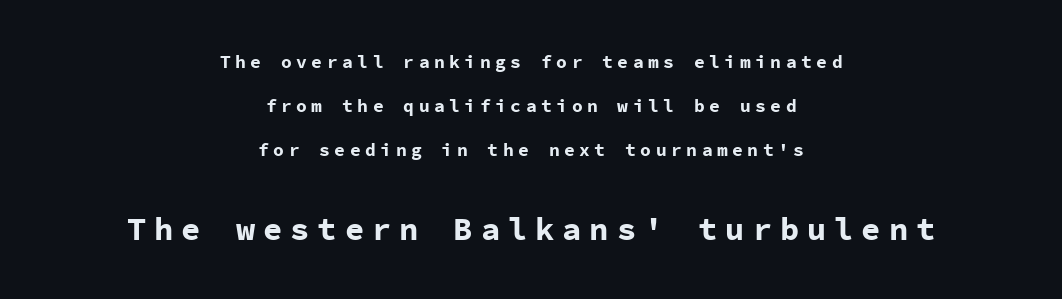
The image shows 32 px bold sans-serif type, upright, monospaced; set centered, loose line spacing (2.45x), unusually wide letter spacing (+0.25 em), not underlined; the second (bottom) block is 1.78x larger; low stroke contrast and a medium x-height.
